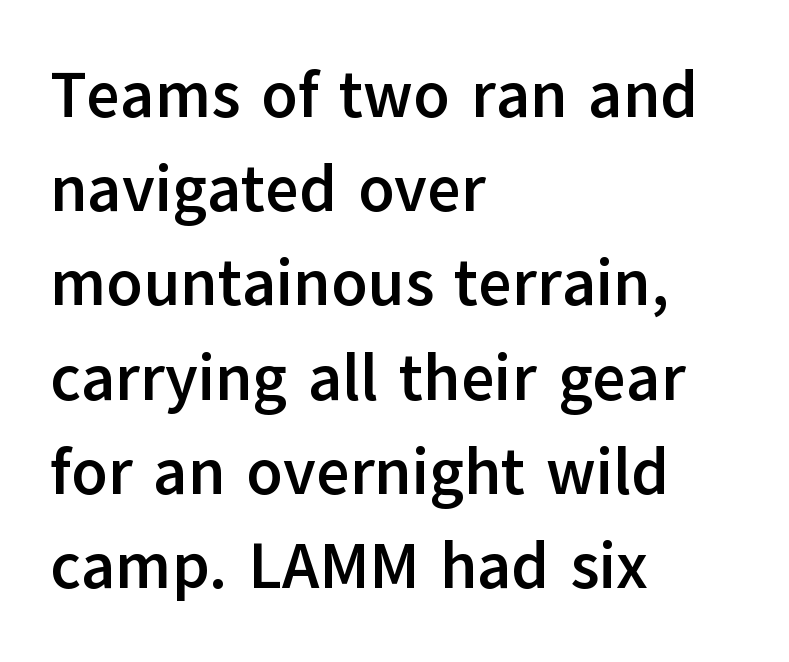
The image shows 65 px semibold sans-serif type, upright; set left-aligned, normal line spacing (1.45x), normal letter spacing, not underlined; low stroke contrast and a medium x-height.
